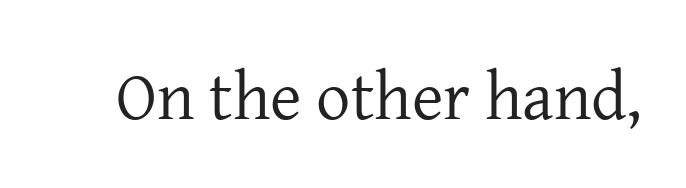
The image shows 68 px regular-weight serif type, upright; set normal letter spacing, not underlined; low stroke contrast and a medium x-height.
